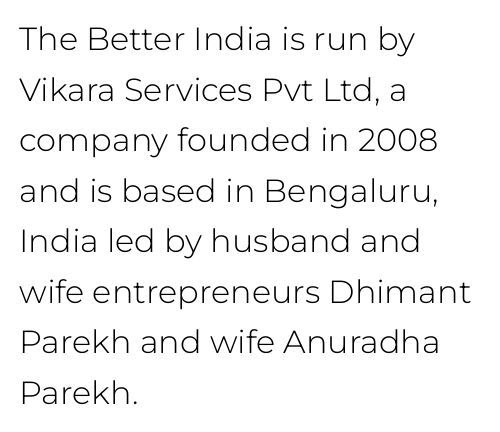
Q: Is the text bold? A: No.
Q: Is the text italic (slanted)? A: No, it is upright.
Q: Is the typeface a serif or a sans-serif typeface? A: Sans-serif.
Q: Is the text underlined? A: No.
Q: How is the paragraph aligned? A: Left-aligned.
Q: Is the spacing between letters normal or unusually wide? A: Normal.
Q: Is the spacing between lines tight, normal or loose? A: Normal.
Q: Width (condensed, normal, or wide)? A: Normal.
Q: Stroke contrast? A: Low.
Q: x-height? A: Medium.
Q: Monospaced? A: No.
